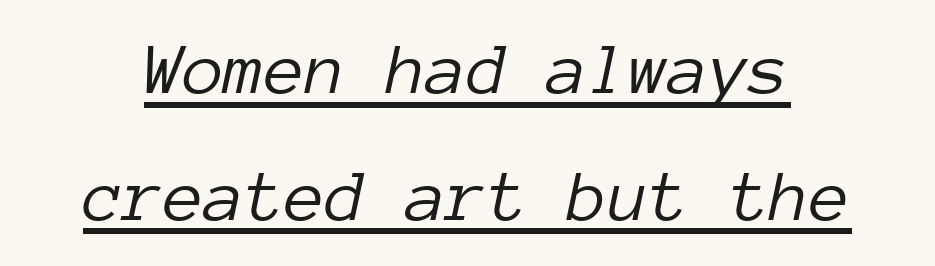
{"italic": "yes", "lean": "right", "slant_degrees": 12, "bold": "no", "weight": "light", "width": "normal", "stroke_contrast": "low", "x_height": "medium", "monospaced": "yes", "underline": "yes", "line_spacing_ratio": 1.71, "letter_spacing": "normal", "letter_spacing_em": 0.0, "glyph_px": 74}
